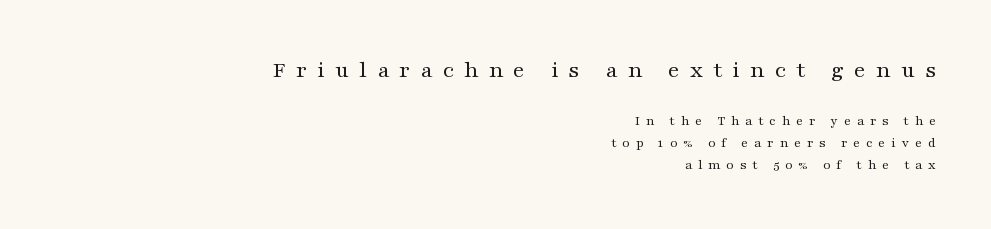
{"italic": "no", "bold": "no", "underline": "no", "align": "right", "line_spacing": "normal", "line_spacing_ratio": 1.57, "letter_spacing": "wide", "letter_spacing_em": 0.42, "larger_block": "first", "size_ratio": 1.71, "glyph_px": 24}
